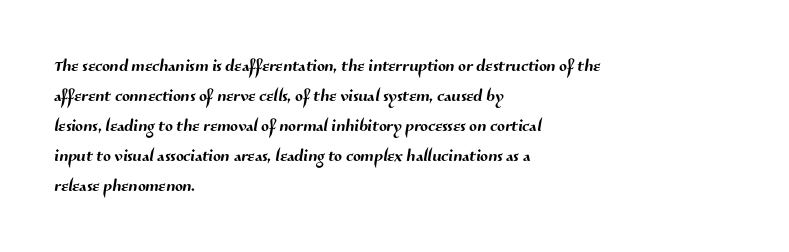
The image shows 23 px text type; set left-aligned, normal line spacing (1.3x), normal letter spacing, not underlined.
